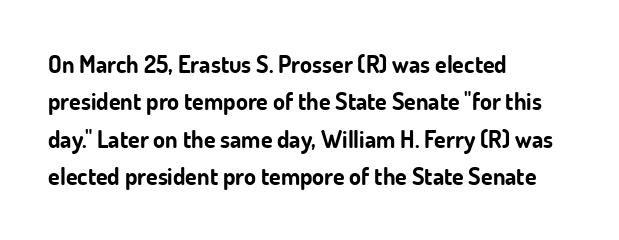
The image shows 24 px bold type, upright; set left-aligned, normal line spacing (1.56x), normal letter spacing, not underlined.
